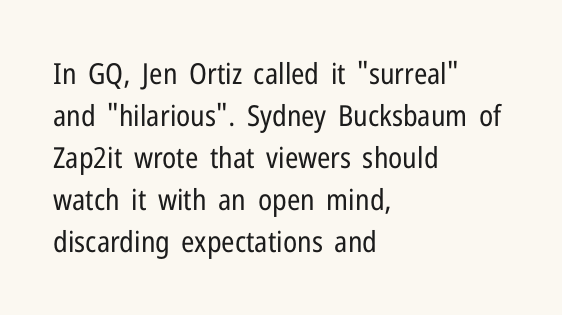
{"serif": "no", "italic": "no", "bold": "no", "weight": "regular", "width": "condensed", "stroke_contrast": "low", "x_height": "medium", "monospaced": "no", "underline": "no", "align": "left", "line_spacing": "normal", "line_spacing_ratio": 1.45, "letter_spacing": "normal", "letter_spacing_em": 0.0, "glyph_px": 29}
